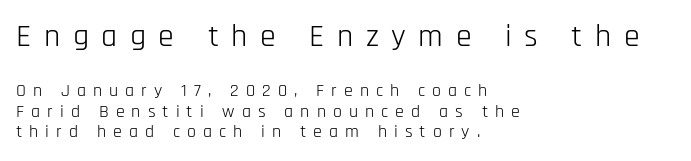
{"serif": "no", "italic": "no", "bold": "no", "weight": "light", "width": "condensed", "stroke_contrast": "low", "x_height": "large", "monospaced": "no", "underline": "no", "align": "left", "line_spacing_ratio": 1.16, "letter_spacing": "wide", "letter_spacing_em": 0.39, "larger_block": "first", "size_ratio": 1.78, "glyph_px": 32}
